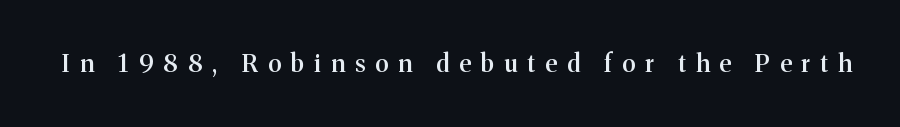
The image shows 24 px text type, upright; set unusually wide letter spacing (+0.42 em), not underlined.
